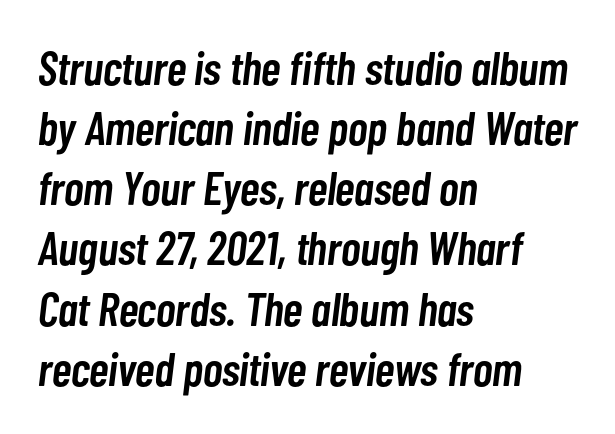
Q: Is the text bold? A: Semi-bold.
Q: Is the text italic (slanted)? A: Yes, it leans right by about 7 degrees.
Q: Is the text underlined? A: No.
Q: How is the paragraph aligned? A: Left-aligned.
Q: Is the spacing between letters normal or unusually wide? A: Normal.
Q: Is the spacing between lines tight, normal or loose? A: Normal.
Q: Width (condensed, normal, or wide)? A: Condensed.
Q: Stroke contrast? A: Low.
Q: x-height? A: Medium.
Q: Monospaced? A: No.
